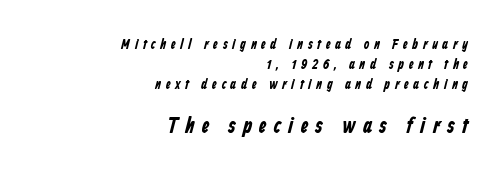
The image shows 22 px bold type; set right-aligned, normal line spacing (1.42x), unusually wide letter spacing (+0.34 em), not underlined; the second (bottom) block is 1.57x larger.
